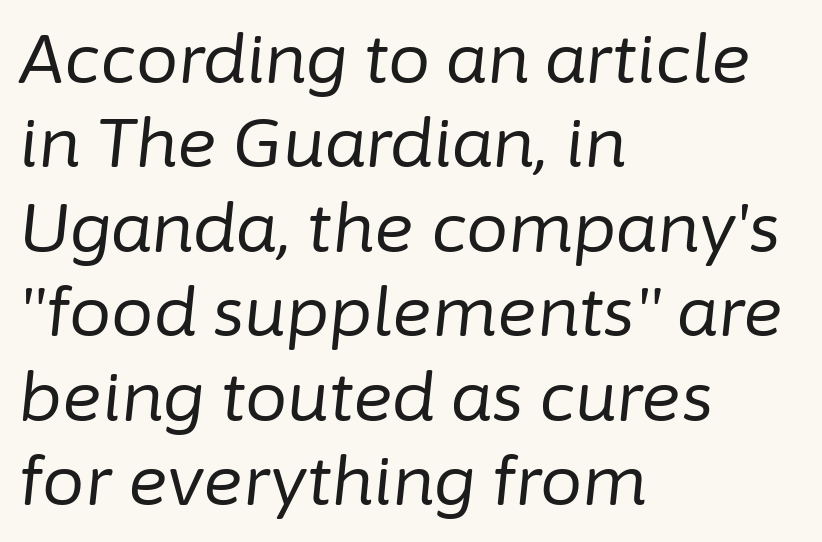
Q: Is the text bold? A: No.
Q: Is the text italic (slanted)? A: Yes, it leans right by about 6 degrees.
Q: Is the text underlined? A: No.
Q: How is the paragraph aligned? A: Left-aligned.
Q: Is the spacing between letters normal or unusually wide? A: Normal.
Q: Is the spacing between lines tight, normal or loose? A: Normal.
Q: Width (condensed, normal, or wide)? A: Normal.
Q: Stroke contrast? A: Low.
Q: x-height? A: Medium.
Q: Monospaced? A: No.
